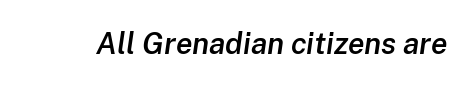
The image shows 30 px semibold type, italic (leaning right); set normal letter spacing, not underlined; low stroke contrast and a medium x-height.
